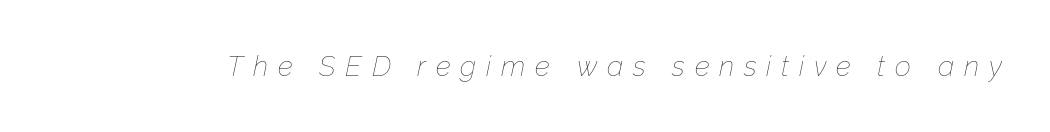
The image shows 28 px thin type, italic (leaning right); set unusually wide letter spacing (+0.35 em), not underlined; low stroke contrast and a medium x-height.
